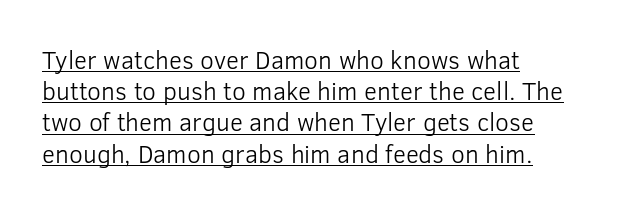
The image shows 25 px text type, upright; set left-aligned, normal line spacing (1.25x), normal letter spacing, underlined.
